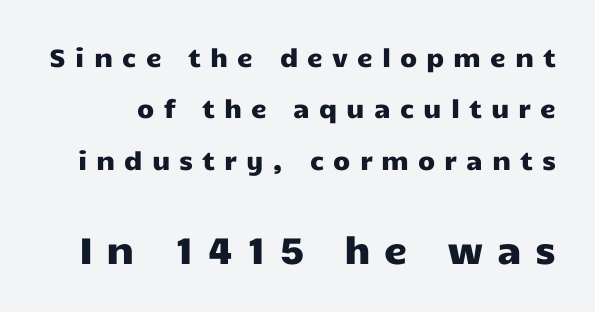
Q: Is the text italic (slanted)? A: No, it is upright.
Q: Is the typeface a serif or a sans-serif typeface? A: Sans-serif.
Q: Is the text underlined? A: No.
Q: Is the spacing between letters normal or unusually wide? A: Unusually wide.
Q: Is the spacing between lines tight, normal or loose? A: Loose.
Q: Which block of text is set in a larger size, the first (top) or the second (bottom)? A: The second (bottom) one.
Q: Width (condensed, normal, or wide)? A: Wide.
Q: Stroke contrast? A: Low.
Q: x-height? A: Medium.
Q: Monospaced? A: No.
